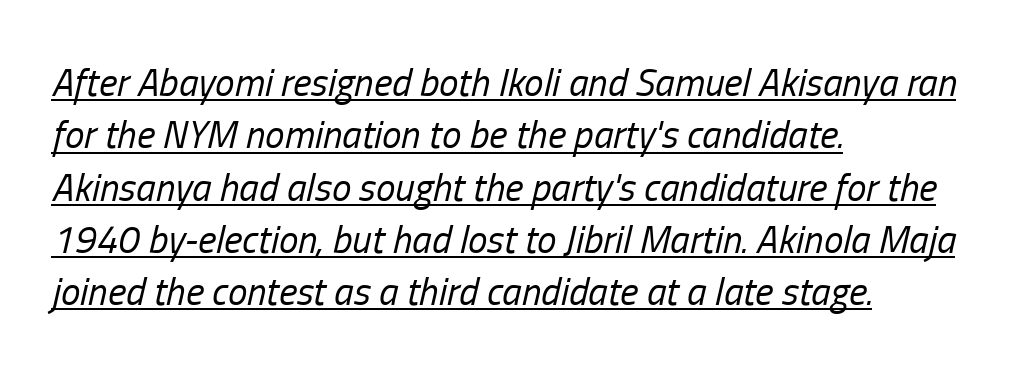
The image shows 39 px regular-weight, condensed type, italic (leaning right); set left-aligned, normal line spacing (1.34x), normal letter spacing, underlined; low stroke contrast and a medium x-height.
